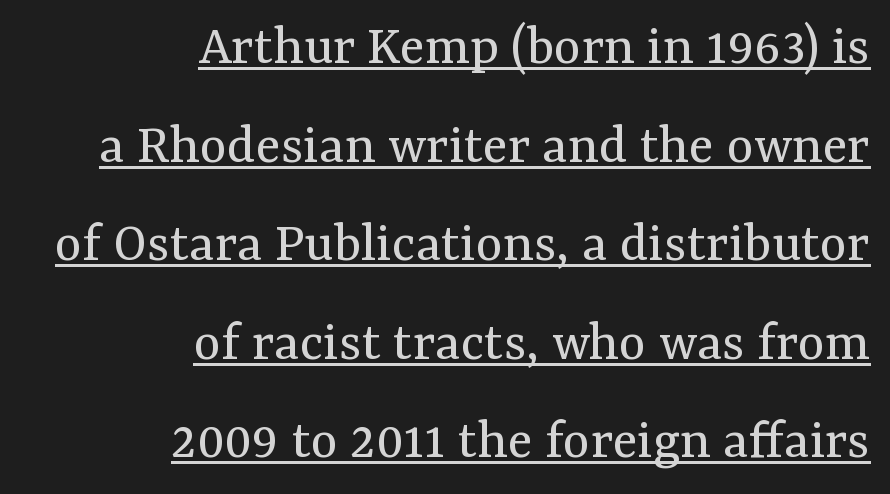
The image shows 58 px regular-weight serif type, upright; set right-aligned, normal line spacing (1.7x), normal letter spacing, underlined; medium stroke contrast and a medium x-height.
